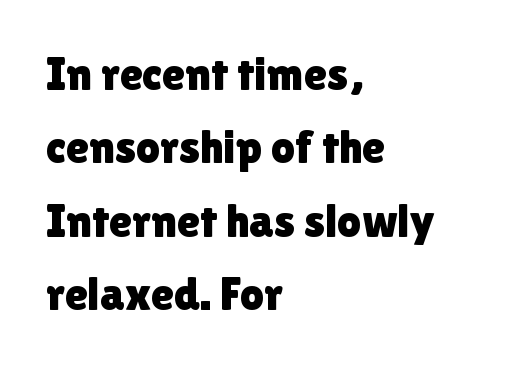
A typesetter would call this leading conventional body-copy spacing. A classic flush-left, rag-right setting is used for this passage. The typeface chosen for these lines omits serifs. The space beneath each line is pristine and unruled. The letterforms sit shoulder to shoulder at normal distance. The lettering holds an erect, upright posture throughout.
